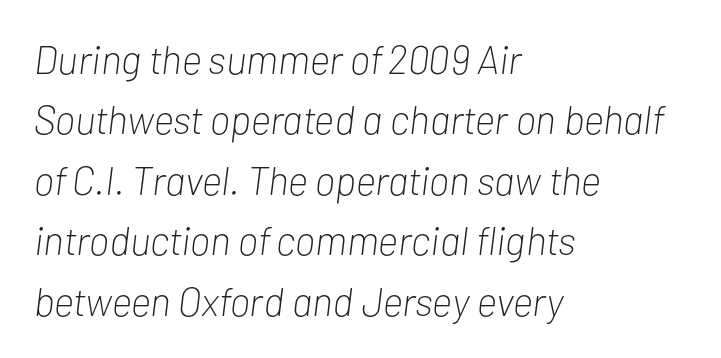
{"italic": "yes", "lean": "right", "slant_degrees": 7, "bold": "no", "weight": "light", "width": "condensed", "stroke_contrast": "low", "x_height": "medium", "monospaced": "no", "underline": "no", "align": "left", "line_spacing": "normal", "line_spacing_ratio": 1.51, "letter_spacing": "normal", "letter_spacing_em": 0.0, "glyph_px": 40}
